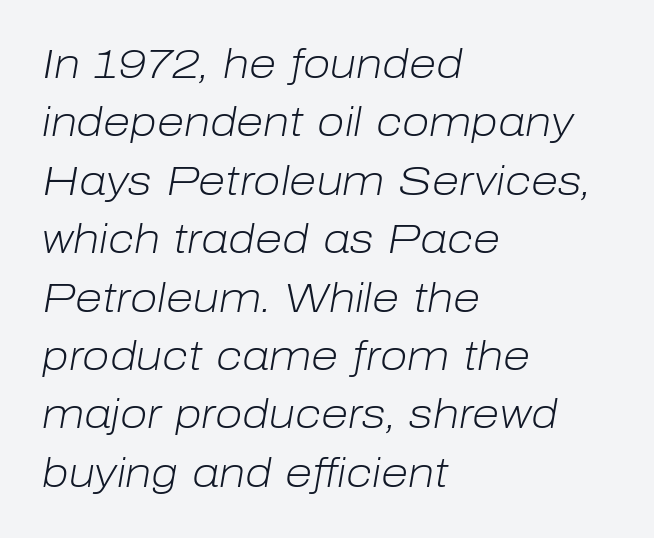
The letters sit at their default tracking, neither squeezed nor spread. A typesetter would call this proportional, since set widths differ per character. The rendering applies a slant to the glyphs. Glance below the letters and you will spot only blank space.
